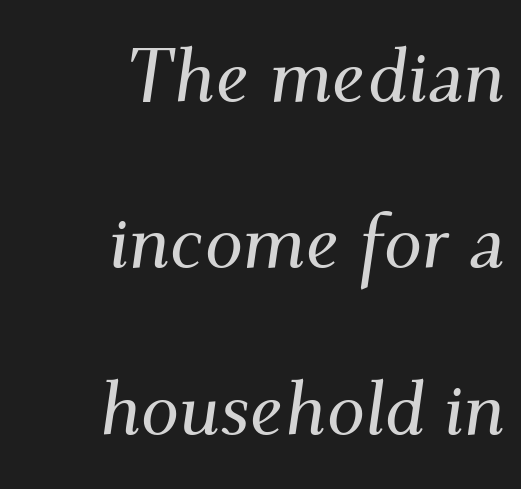
A serif font was chosen for this passage. No word sits above an underline. If you drew a line through each stem, it would be angled. Does the leading feel generous? Absolutely, it's lavish. The paragraph has a hard right edge and a soft left edge. Spacing verdict: proportional, widths tailored to each character.
